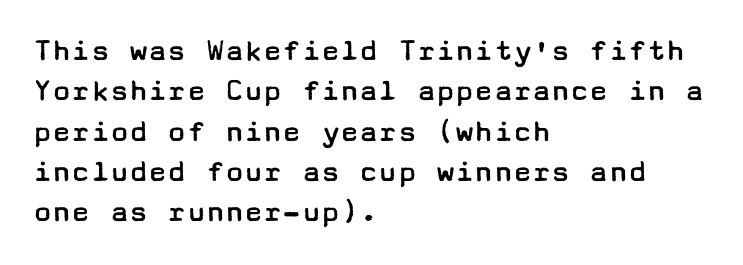
The image shows 32 px regular-weight, wide sans-serif type, upright; set left-aligned, normal line spacing (1.26x), normal letter spacing, not underlined; low stroke contrast and a medium x-height.
